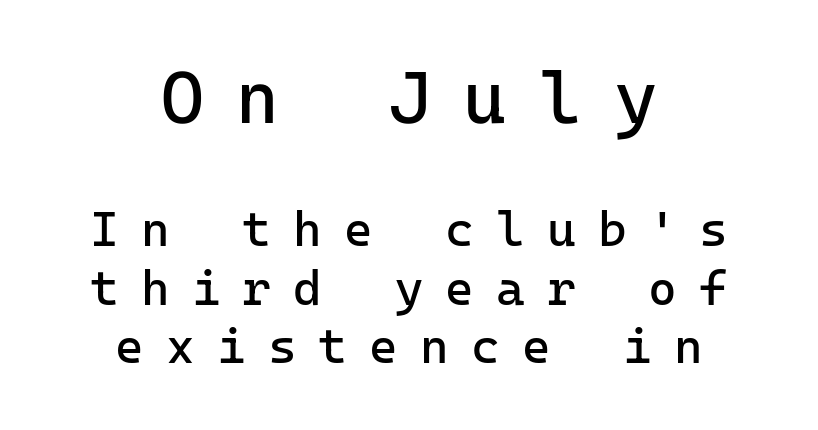
Here the glyphs are tracked loosely, breaking word shapes into spaced letters. The passage shown is not underscored anywhere. No extra ink here — the face is not bold. The lines are quadded center. This sample uses an upright cut, with every glyph sitting square on the baseline. A typesetter would label this face a sans.
